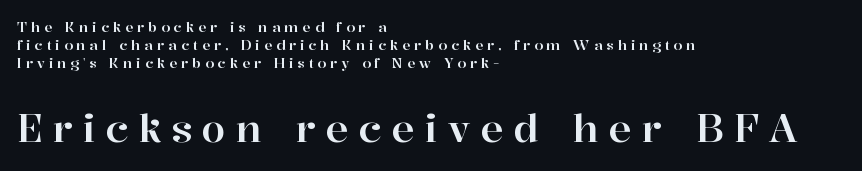
{"serif": "yes", "italic": "no", "width": "normal", "stroke_contrast": "high", "x_height": "medium", "monospaced": "no", "underline": "no", "align": "left", "line_spacing": "normal", "line_spacing_ratio": 1.3, "letter_spacing": "wide", "letter_spacing_em": 0.27, "larger_block": "second", "size_ratio": 2.71, "glyph_px": 38}
